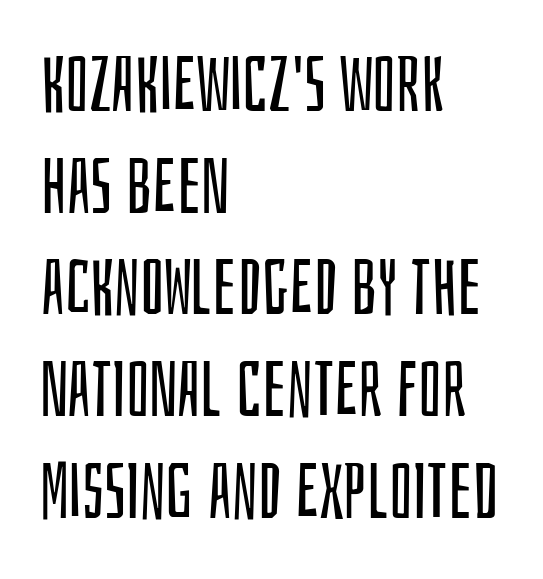
Successive baselines arrive at the customary interval. The lettering holds an erect, upright posture throughout. Is the stroke heavy? The answer is a plain regular-or-lighter. The face used here is rendered with its standard letterfit.
